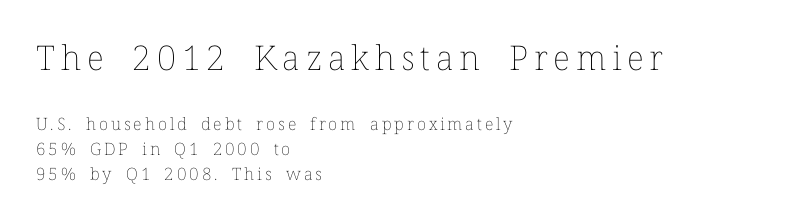
Q: Is the text bold? A: No.
Q: Is the text italic (slanted)? A: No, it is upright.
Q: Is the text underlined? A: No.
Q: How is the paragraph aligned? A: Left-aligned.
Q: Is the spacing between lines tight, normal or loose? A: Normal.
Q: Which block of text is set in a larger size, the first (top) or the second (bottom)? A: The first (top) one.
Q: Width (condensed, normal, or wide)? A: Normal.
Q: Stroke contrast? A: Low.
Q: x-height? A: Medium.
Q: Monospaced? A: No.
